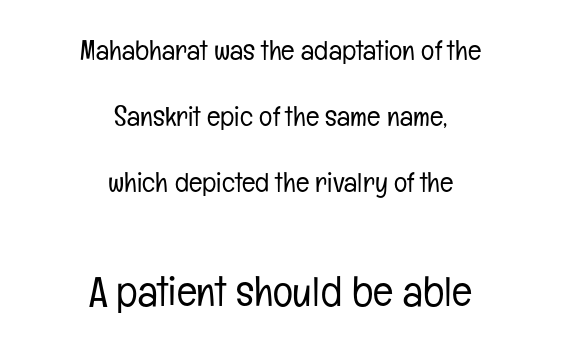
The image shows 42 px light, condensed sans-serif type, upright; set centered, loose line spacing (2.36x), normal letter spacing, not underlined; the second (bottom) block is 1.5x larger; low stroke contrast and a medium x-height.
